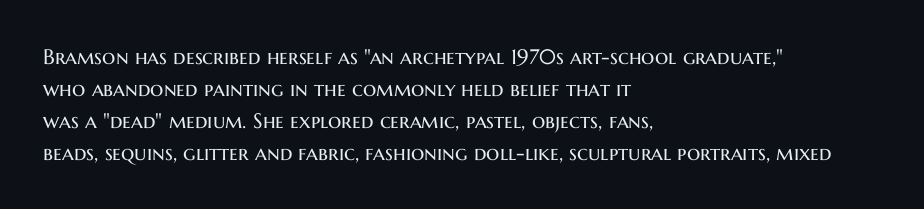
The image shows 21 px text type, upright; set left-aligned, normal line spacing (1.52x), normal letter spacing, not underlined.
